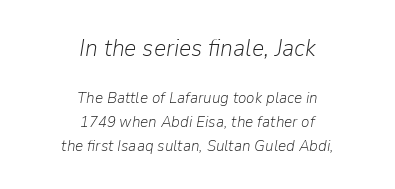
The emphasis by scale lands on block number one, above. Would a proofreader flag this as italicized? Yes. Weight: regular or lighter. The paragraph has two soft edges and a firm central axis.
